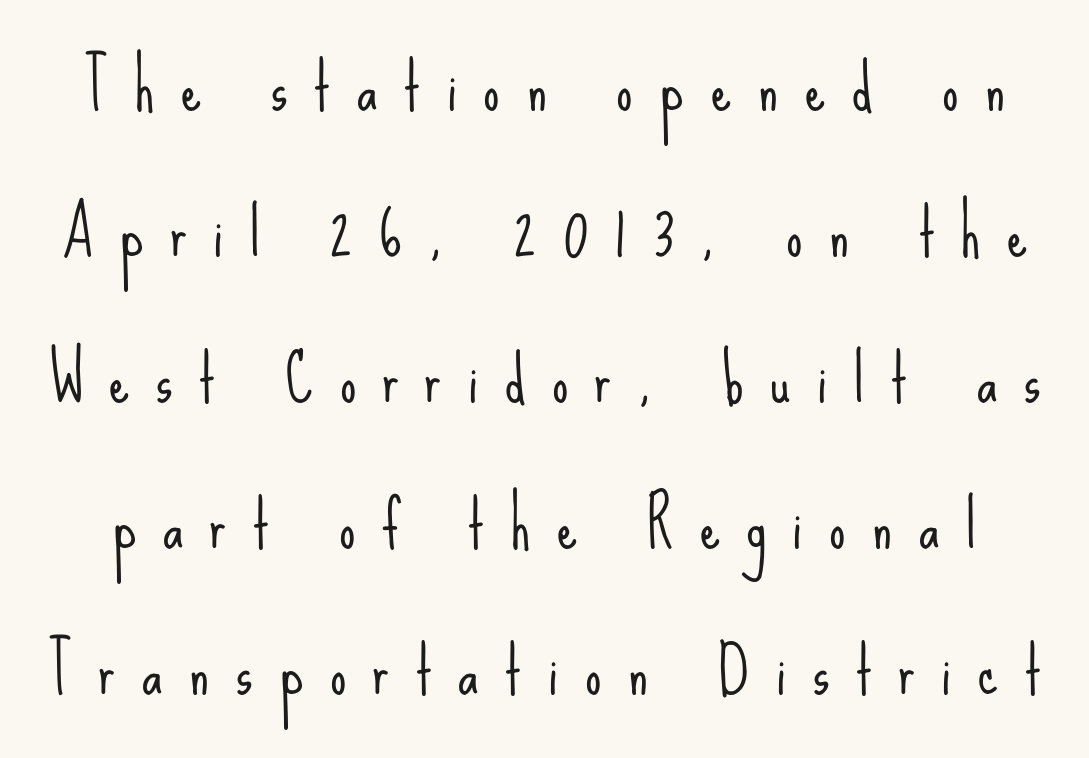
{"serif": "no", "italic": "no", "bold": "no", "weight": "light", "width": "condensed", "stroke_contrast": "low", "x_height": "small", "monospaced": "no", "underline": "no", "line_spacing": "loose", "line_spacing_ratio": 2.28, "letter_spacing": "wide", "letter_spacing_em": 0.42, "glyph_px": 64}
